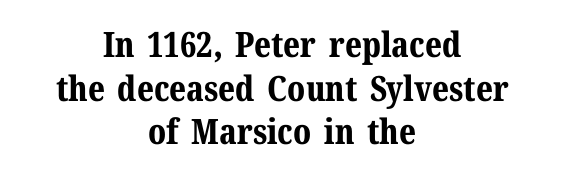
{"serif": "yes", "italic": "no", "bold": "yes", "weight": "bold", "width": "normal", "stroke_contrast": "medium", "x_height": "medium", "monospaced": "no", "underline": "no", "align": "center", "line_spacing": "normal", "line_spacing_ratio": 1.25, "letter_spacing": "normal", "letter_spacing_em": 0.0, "glyph_px": 35}
